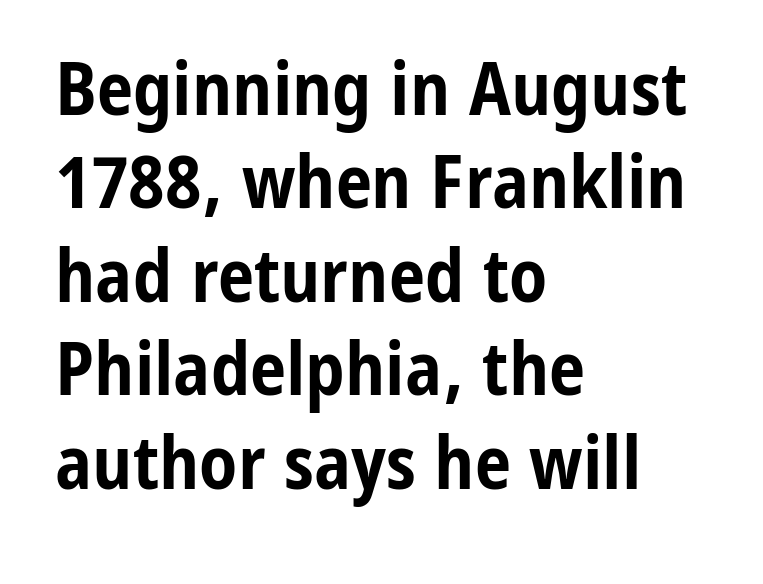
{"serif": "no", "italic": "no", "bold": "yes", "weight": "bold", "width": "condensed", "stroke_contrast": "low", "x_height": "medium", "monospaced": "no", "underline": "no", "align": "left", "line_spacing": "normal", "line_spacing_ratio": 1.28, "letter_spacing": "normal", "letter_spacing_em": 0.0, "glyph_px": 73}
